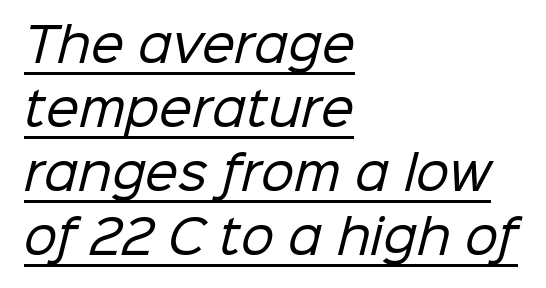
The image shows 47 px regular-weight sans-serif type; set left-aligned, normal line spacing (1.36x), normal letter spacing, underlined; low stroke contrast and a medium x-height.
